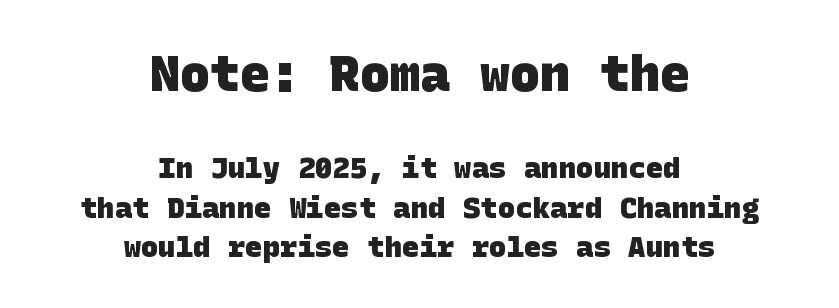
{"serif": "no", "bold": "yes", "weight": "heavy", "width": "normal", "stroke_contrast": "low", "x_height": "large", "underline": "no", "align": "center", "line_spacing": "normal", "line_spacing_ratio": 1.35, "letter_spacing": "normal", "letter_spacing_em": 0.0, "larger_block": "first", "size_ratio": 1.72, "glyph_px": 50}
